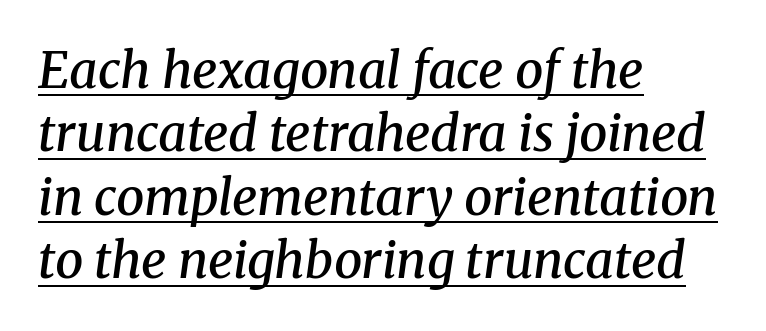
Q: Is the text bold? A: Semi-bold.
Q: Is the text italic (slanted)? A: Yes, it leans right by about 8 degrees.
Q: Is the typeface a serif or a sans-serif typeface? A: Serif.
Q: Is the text underlined? A: Yes.
Q: How is the paragraph aligned? A: Left-aligned.
Q: Is the spacing between letters normal or unusually wide? A: Normal.
Q: Is the spacing between lines tight, normal or loose? A: Normal.
Q: Width (condensed, normal, or wide)? A: Normal.
Q: Stroke contrast? A: Medium.
Q: x-height? A: Medium.
Q: Monospaced? A: No.
